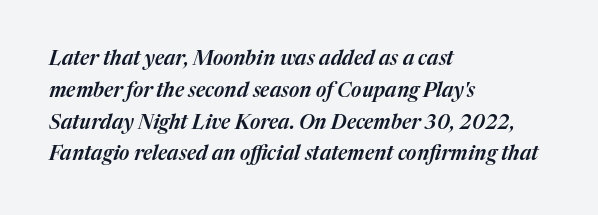
Italic: yes, the glyphs are oblique. The text block is weighted toward the left margin, trailing off unevenly rightward. The line texture is even and compact thanks to regular tracking. Descenders are the only things crossing below the line. Each new line begins a customary step beneath the previous one.
